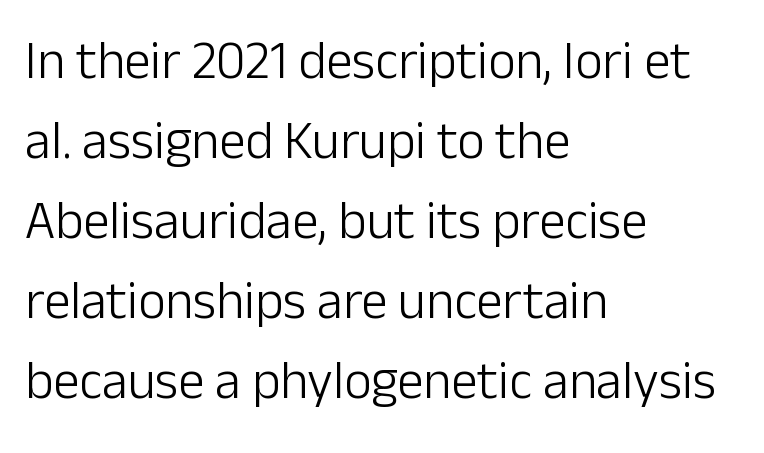
{"serif": "no", "italic": "no", "bold": "no", "weight": "light", "width": "normal", "stroke_contrast": "low", "x_height": "medium", "monospaced": "no", "underline": "no", "align": "left", "line_spacing": "normal", "line_spacing_ratio": 1.51, "letter_spacing": "normal", "letter_spacing_em": 0.0, "glyph_px": 53}
